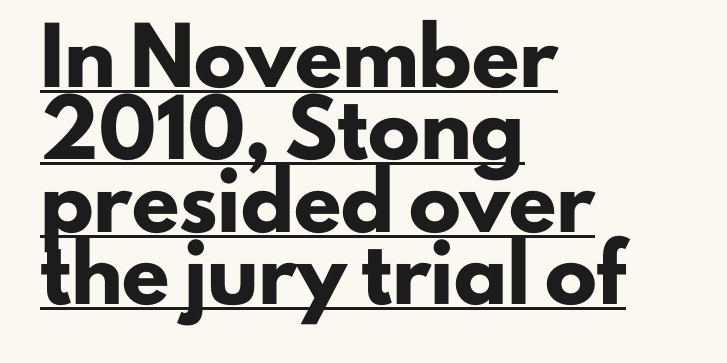
{"serif": "no", "italic": "no", "bold": "yes", "weight": "heavy", "width": "normal", "stroke_contrast": "low", "x_height": "small", "monospaced": "no", "underline": "yes", "align": "left", "line_spacing": "normal", "line_spacing_ratio": 1.39, "letter_spacing": "normal", "letter_spacing_em": 0.0, "glyph_px": 52}
